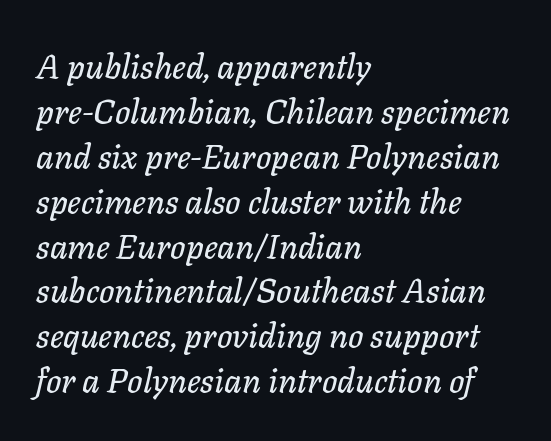
Q: Is the text italic (slanted)? A: Yes, it leans right by about 11 degrees.
Q: Is the text underlined? A: No.
Q: How is the paragraph aligned? A: Left-aligned.
Q: Is the spacing between letters normal or unusually wide? A: Normal.
Q: Is the spacing between lines tight, normal or loose? A: Normal.
Q: Width (condensed, normal, or wide)? A: Normal.
Q: Stroke contrast? A: Low.
Q: x-height? A: Medium.
Q: Monospaced? A: No.
